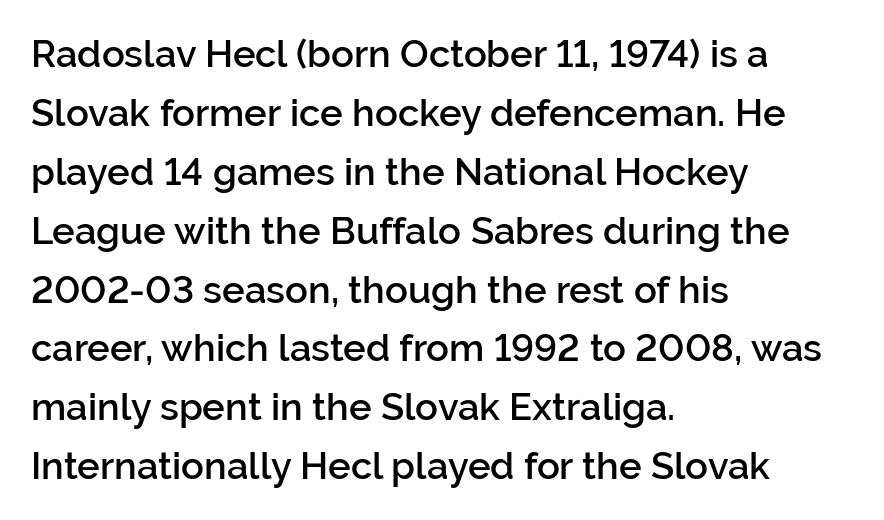
{"serif": "no", "italic": "no", "bold": "semi", "weight": "semibold", "width": "normal", "stroke_contrast": "low", "x_height": "medium", "monospaced": "no", "underline": "no", "align": "left", "line_spacing": "normal", "line_spacing_ratio": 1.55, "letter_spacing": "normal", "letter_spacing_em": 0.0, "glyph_px": 38}
